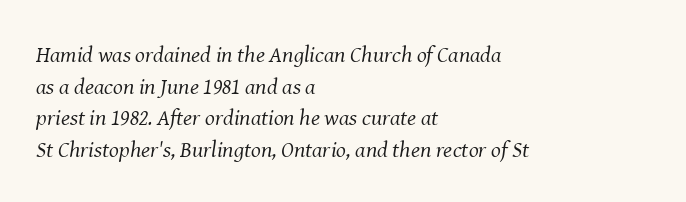
{"italic": "yes", "lean": "right", "slant_degrees": 8, "bold": "no", "underline": "no", "align": "left", "line_spacing": "normal", "line_spacing_ratio": 1.37, "letter_spacing": "normal", "letter_spacing_em": 0.0, "glyph_px": 23}
